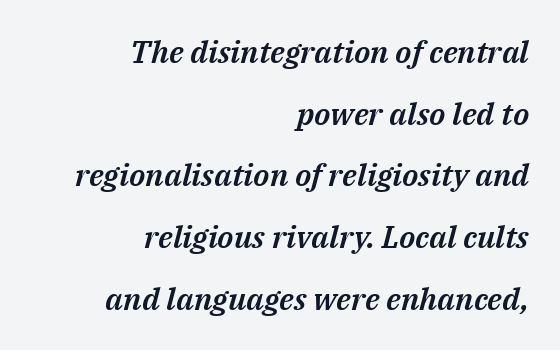
The image shows 31 px text type, italic (leaning right); set right-aligned, loose line spacing (1.99x), normal letter spacing, not underlined; medium stroke contrast and a medium x-height.
